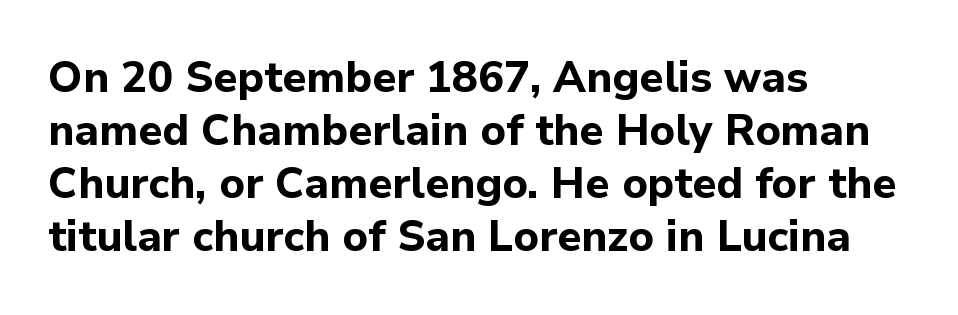
The image shows 43 px bold sans-serif type, upright; set left-aligned, line spacing 1.23x, normal letter spacing, not underlined; low stroke contrast and a medium x-height.
